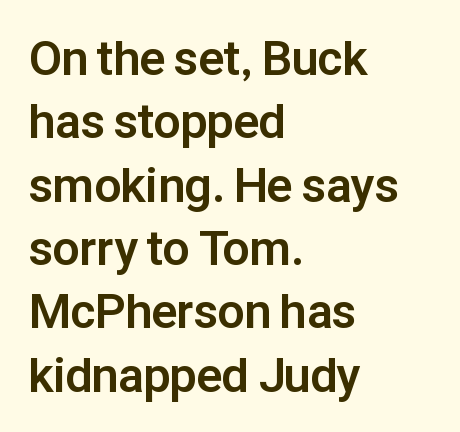
{"serif": "no", "italic": "no", "bold": "yes", "weight": "bold", "width": "normal", "stroke_contrast": "low", "x_height": "medium", "monospaced": "no", "underline": "no", "align": "left", "line_spacing": "normal", "line_spacing_ratio": 1.32, "letter_spacing": "normal", "letter_spacing_em": 0.0, "glyph_px": 48}
